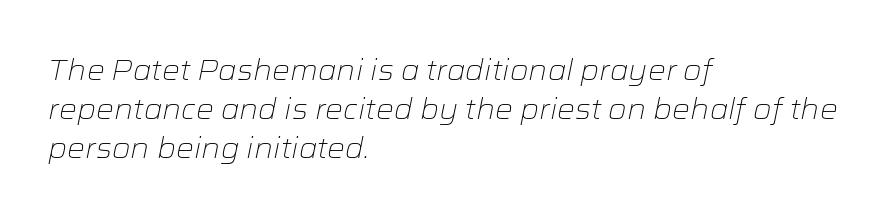
The image shows 28 px light, wide type, italic (leaning right); set left-aligned, normal line spacing (1.4x), normal letter spacing, not underlined; low stroke contrast and a medium x-height.
